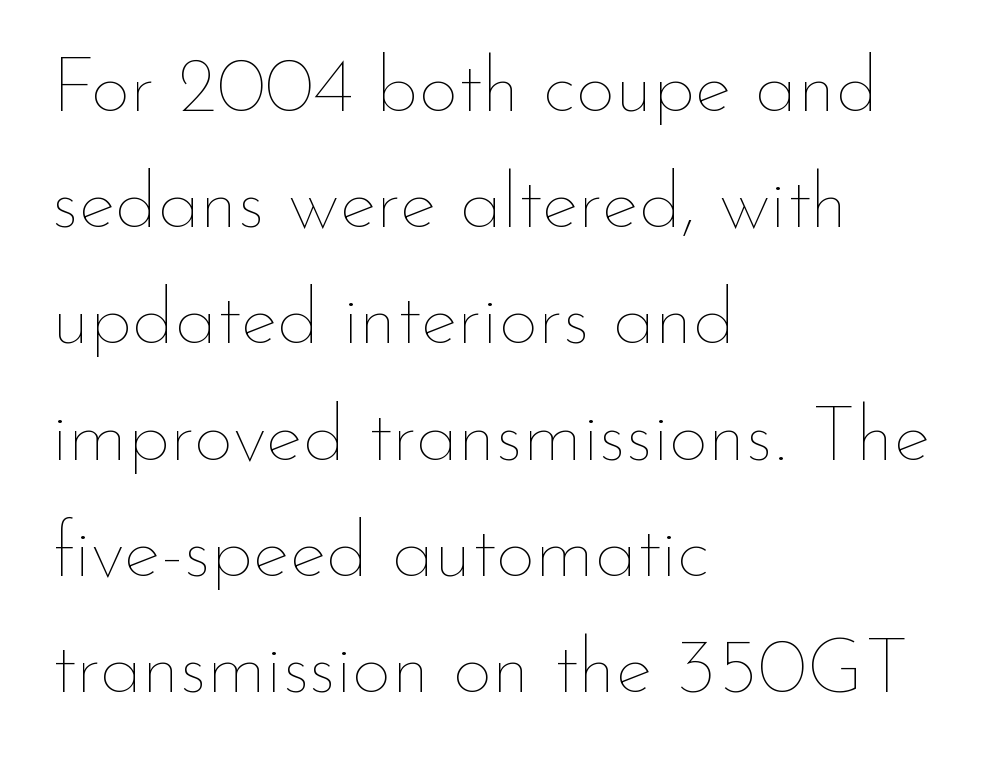
The image shows 78 px thin type, upright; set left-aligned, normal line spacing (1.49x), normal letter spacing, not underlined; low stroke contrast and a small x-height.
